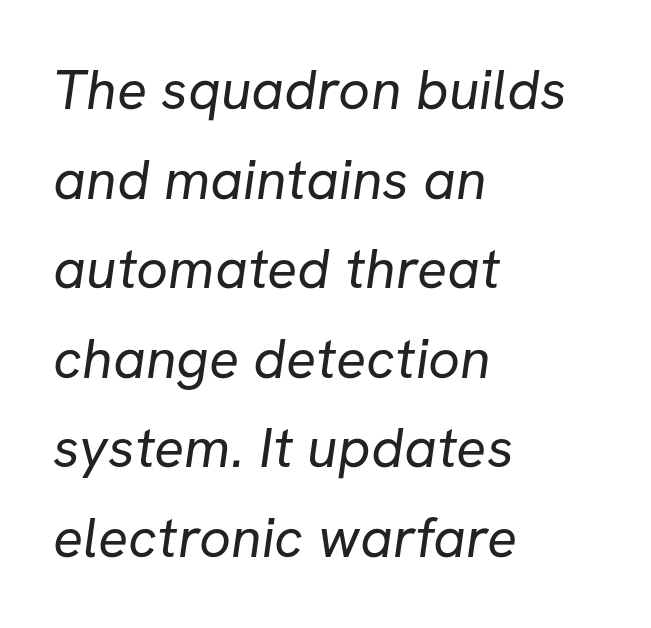
{"serif": "no", "bold": "no", "weight": "regular", "width": "normal", "stroke_contrast": "low", "x_height": "medium", "monospaced": "no", "underline": "no", "align": "left", "line_spacing": "normal", "line_spacing_ratio": 1.6, "letter_spacing": "normal", "letter_spacing_em": 0.0, "glyph_px": 56}
